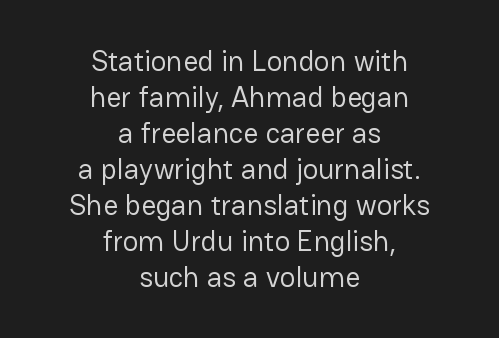
Q: Is the text bold? A: No.
Q: Is the text italic (slanted)? A: No, it is upright.
Q: Is the typeface a serif or a sans-serif typeface? A: Sans-serif.
Q: Is the text underlined? A: No.
Q: How is the paragraph aligned? A: Centered.
Q: Is the spacing between letters normal or unusually wide? A: Normal.
Q: Width (condensed, normal, or wide)? A: Normal.
Q: Stroke contrast? A: Low.
Q: x-height? A: Medium.
Q: Monospaced? A: No.
